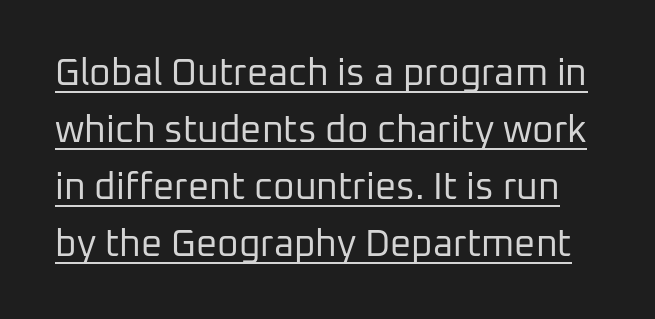
Q: Is the text bold? A: No.
Q: Is the text italic (slanted)? A: No, it is upright.
Q: Is the typeface a serif or a sans-serif typeface? A: Sans-serif.
Q: Is the text underlined? A: Yes.
Q: Is the spacing between letters normal or unusually wide? A: Normal.
Q: Is the spacing between lines tight, normal or loose? A: Normal.
Q: Width (condensed, normal, or wide)? A: Normal.
Q: Stroke contrast? A: Low.
Q: x-height? A: Medium.
Q: Monospaced? A: No.
